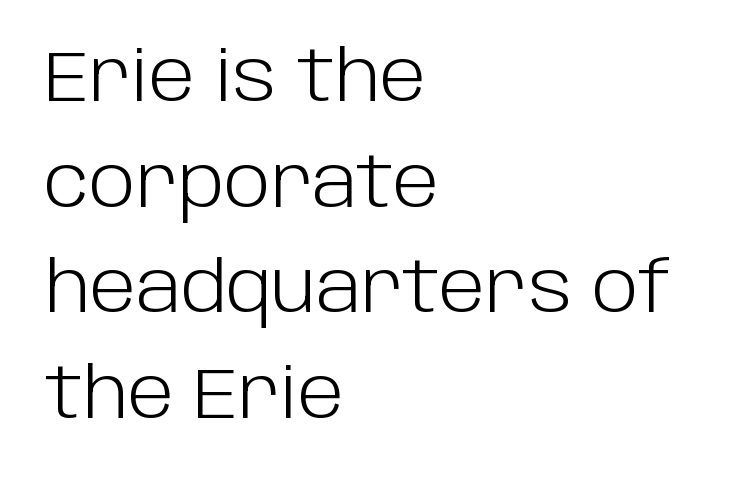
The passage shown has conventional tracking throughout. Character widths vary here, with narrow letters taking less room than wide ones. The specimen reads as upright at a glance. No extra ink here — the face is not bold. If you drew a ruler down the left edge, every line would touch it. Underlining? Definitely not there.
